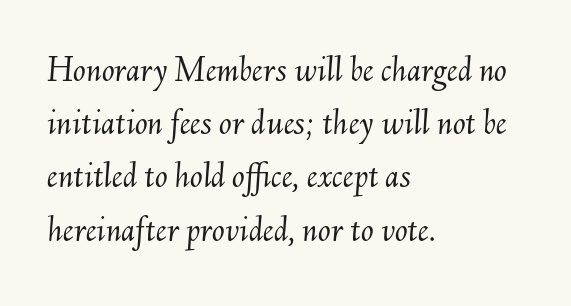
Q: Is the text bold? A: No.
Q: Is the text italic (slanted)? A: Yes, it leans right by about 6 degrees.
Q: Is the text underlined? A: No.
Q: How is the paragraph aligned? A: Left-aligned.
Q: Is the spacing between letters normal or unusually wide? A: Normal.
Q: Is the spacing between lines tight, normal or loose? A: Normal.
Q: Width (condensed, normal, or wide)? A: Normal.
Q: Stroke contrast? A: Medium.
Q: x-height? A: Small.
Q: Monospaced? A: No.
